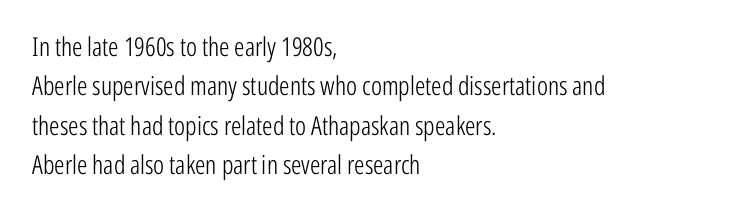
A typesetter would mark this as roman, not italic. Does the leading feel generous? No, just average. The typesetter chose a ragged-right arrangement here. The gaps between neighbouring characters are ordinary and unremarkable. Is this a heavy cut? Hardly; it is regular or lighter. The space directly below the letters is spotless.
